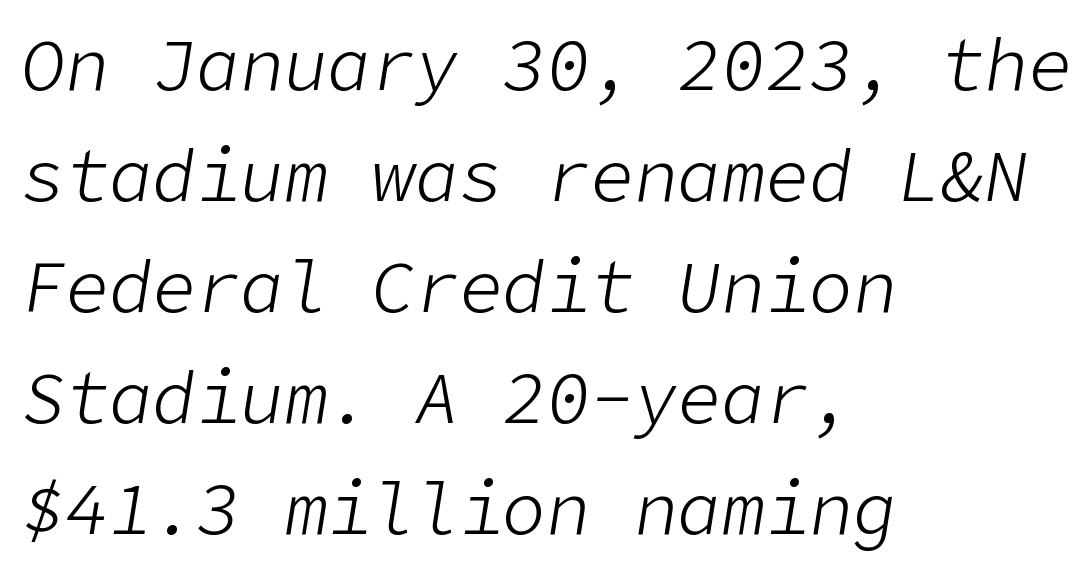
There's an unmistakable incline to the writing here. The specimen omits any rule beneath the text block's lines. Baseline-to-baseline distance is the conventional proportion of letter height. Short note: letters normally spaced. A classic flush-left, rag-right setting is used for this passage. No extra ink here — the face is not bold.
